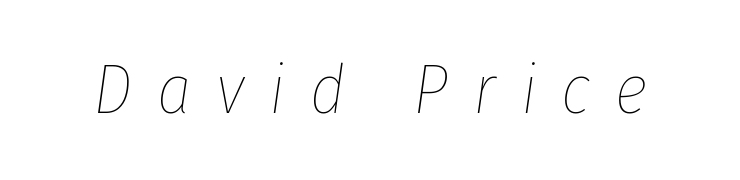
The image shows 69 px thin, condensed type, italic (leaning right); set unusually wide letter spacing (+0.36 em), not underlined; low stroke contrast and a medium x-height.
